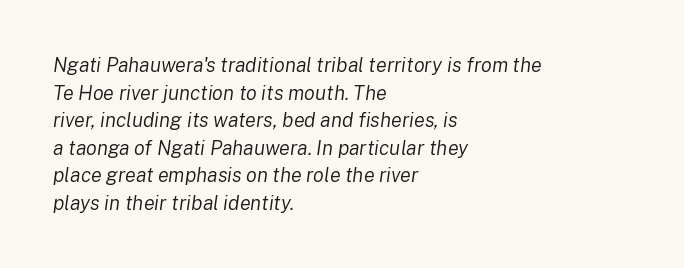
{"italic": "yes", "lean": "right", "slant_degrees": 8, "bold": "no", "underline": "no", "align": "left", "line_spacing": "normal", "line_spacing_ratio": 1.38, "letter_spacing": "normal", "letter_spacing_em": 0.0, "glyph_px": 20}
